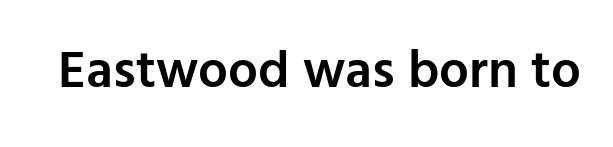
The image shows 53 px semibold sans-serif type, upright; set normal letter spacing, not underlined; low stroke contrast and a medium x-height.
